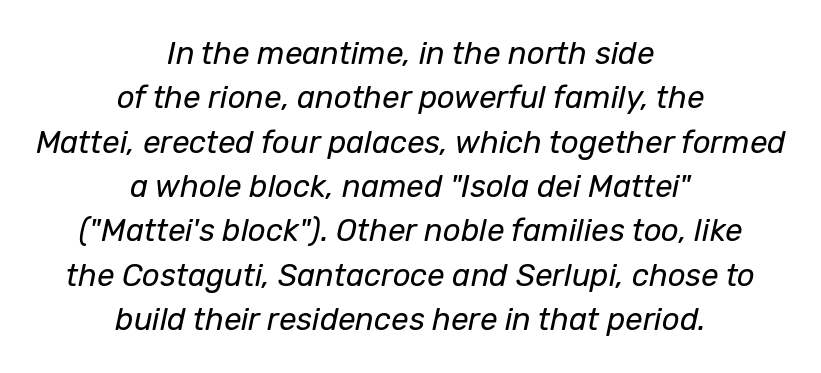
Q: Is the text bold? A: No.
Q: Is the text italic (slanted)? A: Yes, it leans right by about 12 degrees.
Q: Is the text underlined? A: No.
Q: How is the paragraph aligned? A: Centered.
Q: Is the spacing between letters normal or unusually wide? A: Normal.
Q: Is the spacing between lines tight, normal or loose? A: Normal.
Q: Width (condensed, normal, or wide)? A: Normal.
Q: Stroke contrast? A: Low.
Q: x-height? A: Medium.
Q: Monospaced? A: No.
